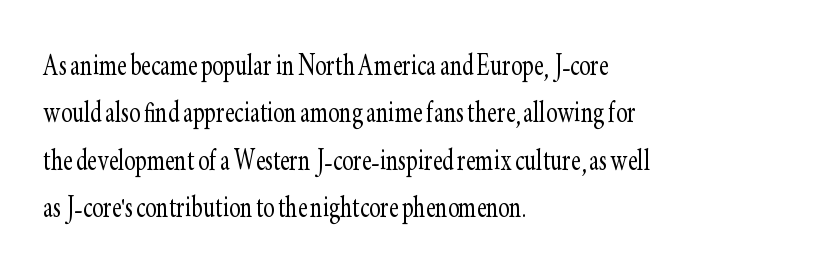
{"serif": "yes", "italic": "no", "bold": "no", "weight": "light", "width": "condensed", "stroke_contrast": "low", "x_height": "small", "monospaced": "no", "underline": "no", "align": "left", "line_spacing": "normal", "line_spacing_ratio": 1.39, "letter_spacing": "normal", "letter_spacing_em": 0.0, "glyph_px": 34}
